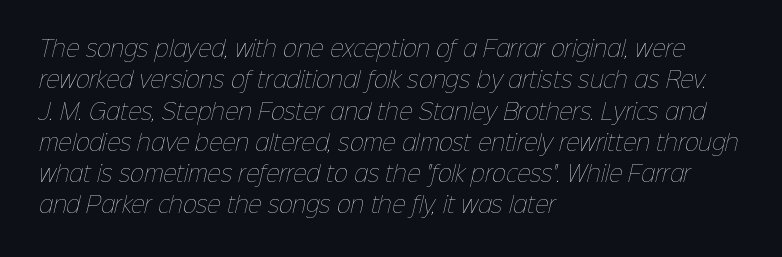
Q: Is the text bold? A: No.
Q: Is the text underlined? A: No.
Q: How is the paragraph aligned? A: Left-aligned.
Q: Is the spacing between letters normal or unusually wide? A: Normal.
Q: Is the spacing between lines tight, normal or loose? A: Normal.
